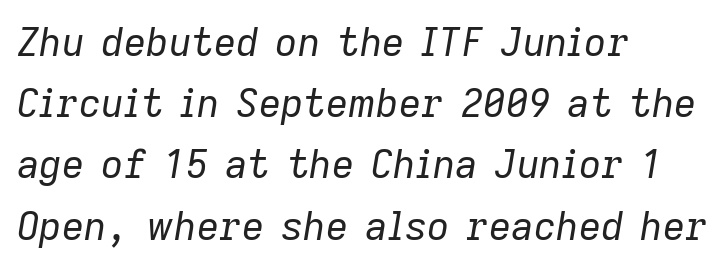
{"italic": "yes", "lean": "right", "slant_degrees": 9, "bold": "no", "weight": "regular", "width": "normal", "stroke_contrast": "low", "x_height": "medium", "monospaced": "no", "underline": "no", "align": "left", "line_spacing": "normal", "line_spacing_ratio": 1.57, "letter_spacing": "normal", "letter_spacing_em": 0.0, "glyph_px": 39}
